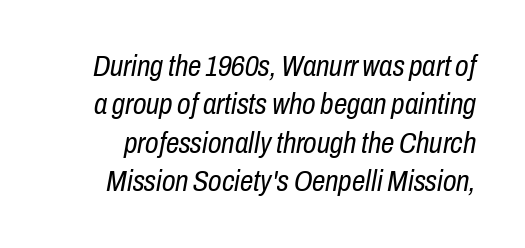
These lines keep a tight, regular rhythm from letter to letter. This reads as an unemphasized weight, regular at the heaviest. The foot of each line stays bare and open. You could not count columns in this text — the font is proportionally spaced.
